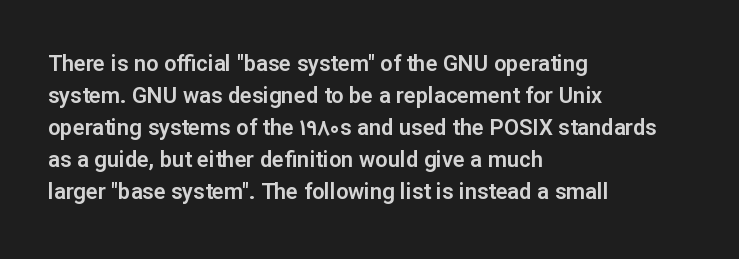
Left-aligned paragraph, ragged on the right. Rendered with straight, roman letterforms. Successive baselines arrive at the customary interval. Descenders are the only things crossing below the line. Is the letter spacing exaggerated? No — it looks like the ordinary default.
